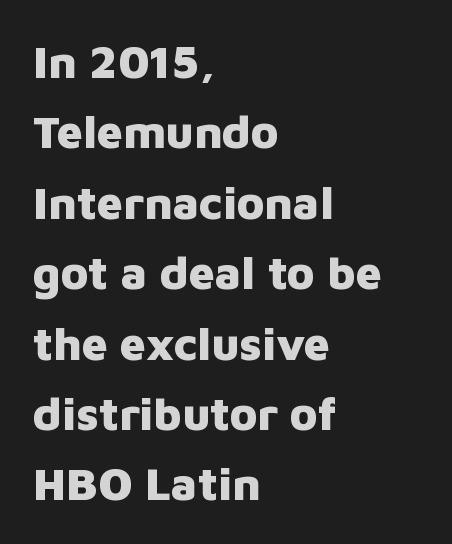
The image shows 46 px heavy sans-serif type, upright; set left-aligned, normal line spacing (1.53x), normal letter spacing, not underlined; low stroke contrast and a medium x-height.
